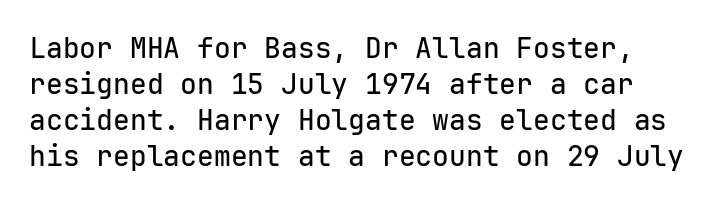
Q: Is the text italic (slanted)? A: No, it is upright.
Q: Is the typeface a serif or a sans-serif typeface? A: Sans-serif.
Q: Is the text underlined? A: No.
Q: Is the spacing between letters normal or unusually wide? A: Normal.
Q: Is the spacing between lines tight, normal or loose? A: Normal.
Q: Width (condensed, normal, or wide)? A: Normal.
Q: Stroke contrast? A: Low.
Q: x-height? A: Medium.
Q: Monospaced? A: Yes.
